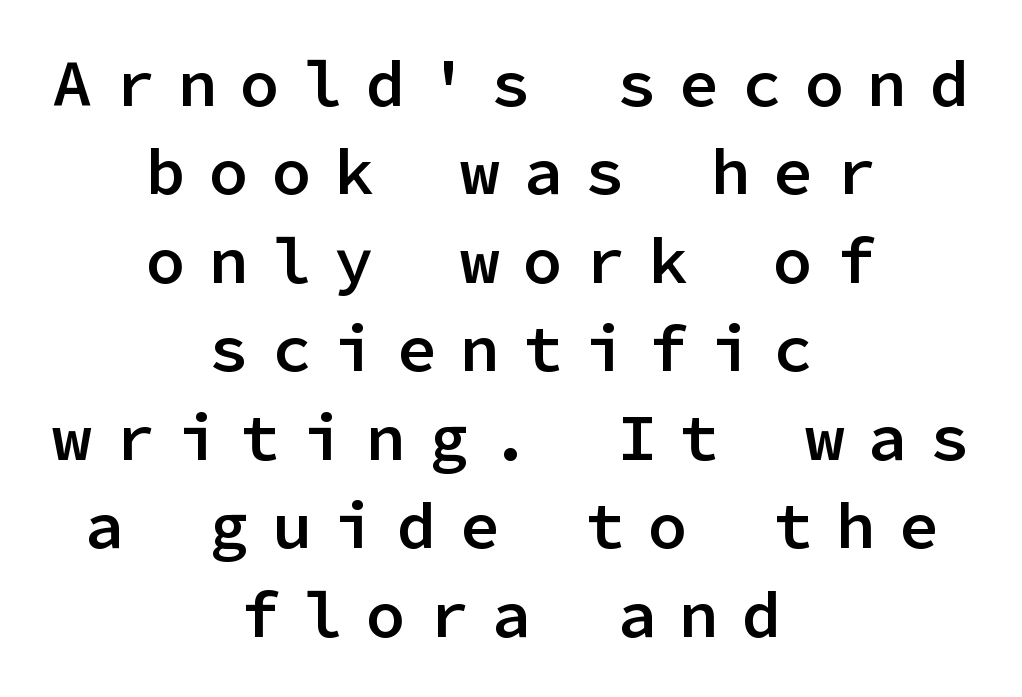
Weight: semibold (demi). The face used here is monospaced, like something from a code editor. Baseline-to-baseline distance is the conventional proportion of letter height. The glyphs in this specimen are sans serif. Does the copy run flush right? No — it is centered line by line. You could only call the tracking loose — the letters float apart.
